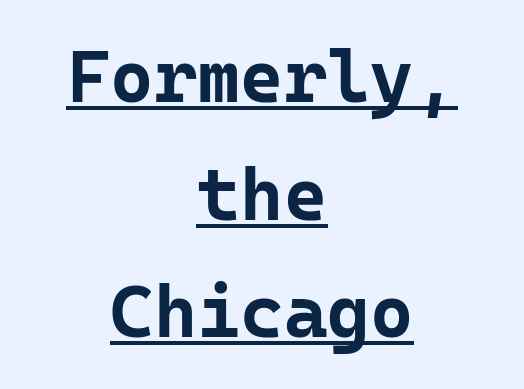
Is there any slant? The stems are plumb. Has an underline been added? It has. The passage shown is typed in a monospace face where columns stay perfectly aligned. Baseline-to-baseline distance is the conventional proportion of letter height.
